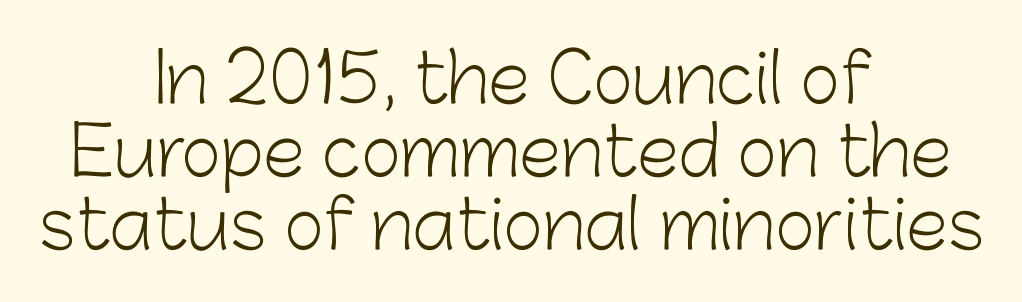
Q: Is the text bold? A: No.
Q: Is the text italic (slanted)? A: No, it is upright.
Q: Is the typeface a serif or a sans-serif typeface? A: Sans-serif.
Q: Is the text underlined? A: No.
Q: How is the paragraph aligned? A: Centered.
Q: Is the spacing between letters normal or unusually wide? A: Normal.
Q: Is the spacing between lines tight, normal or loose? A: Tight.
Q: Width (condensed, normal, or wide)? A: Normal.
Q: Stroke contrast? A: Low.
Q: x-height? A: Medium.
Q: Monospaced? A: No.
